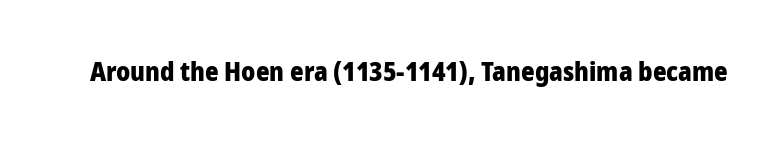
Q: Is the text bold? A: Yes.
Q: Is the text italic (slanted)? A: No, it is upright.
Q: Is the text underlined? A: No.
Q: Is the spacing between letters normal or unusually wide? A: Normal.
